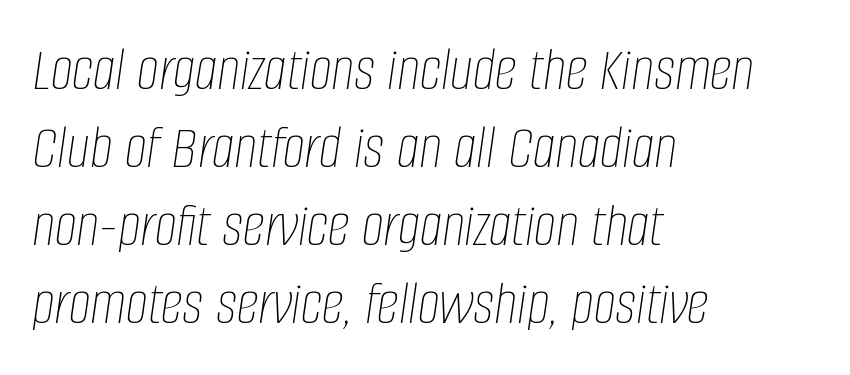
Observe the lean: these are italic letterforms. The letterforms sit shoulder to shoulder at normal distance. The passage is arranged the way most books set body copy — flush left. Type without underlining. Do the characters align in a grid? No, the font is proportional. No heavy texture on the line: the type isn't bold.
